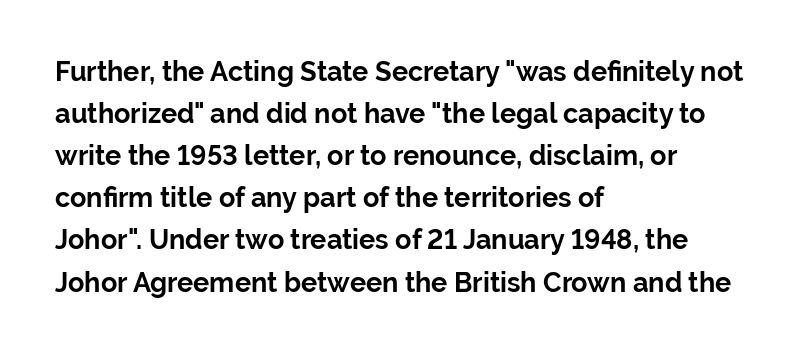
Nothing unusual about the tracking: characters are spaced as the font intends. Layout note: lines flush left. Does the lettering tilt? It doesn't — this is upright. The characters look thick and weighty, a clear bold. If you measured baseline to baseline, you'd find a middling distance. Underlining? Definitely not there.
